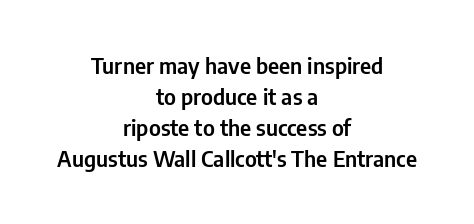
The image shows 22 px text type, upright; set centered, normal line spacing (1.41x), normal letter spacing, not underlined.
